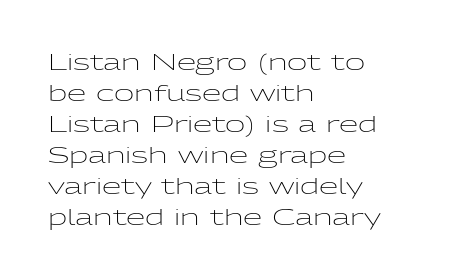
Q: Is the text bold? A: No.
Q: Is the text italic (slanted)? A: No, it is upright.
Q: Is the text underlined? A: No.
Q: How is the paragraph aligned? A: Left-aligned.
Q: Is the spacing between letters normal or unusually wide? A: Normal.
Q: Is the spacing between lines tight, normal or loose? A: Normal.
